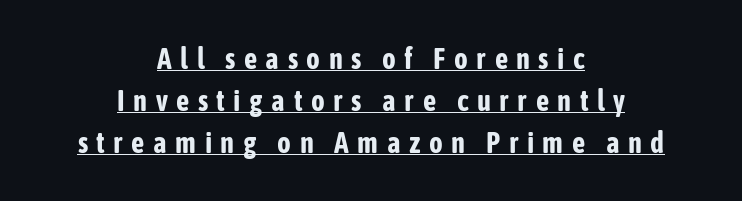
{"serif": "no", "italic": "no", "bold": "yes", "weight": "bold", "width": "condensed", "stroke_contrast": "low", "x_height": "medium", "monospaced": "no", "underline": "yes", "align": "center", "line_spacing": "normal", "line_spacing_ratio": 1.44, "letter_spacing": "wide", "letter_spacing_em": 0.29, "glyph_px": 29}
